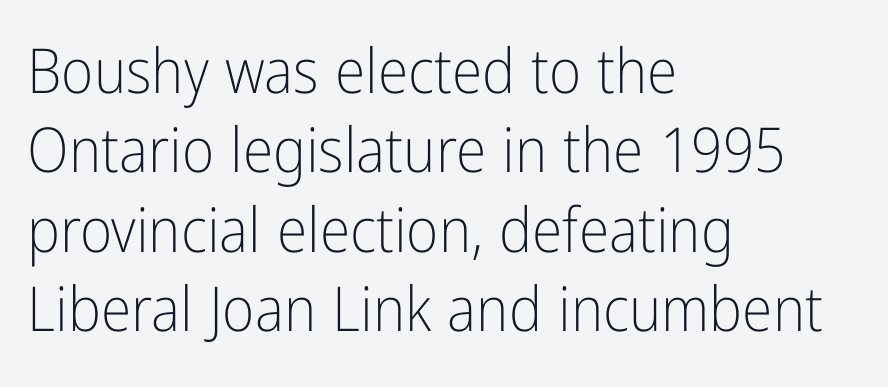
{"serif": "no", "italic": "no", "bold": "no", "weight": "light", "width": "condensed", "stroke_contrast": "low", "x_height": "medium", "monospaced": "no", "underline": "no", "align": "left", "line_spacing": "normal", "line_spacing_ratio": 1.28, "letter_spacing": "normal", "letter_spacing_em": 0.0, "glyph_px": 62}
